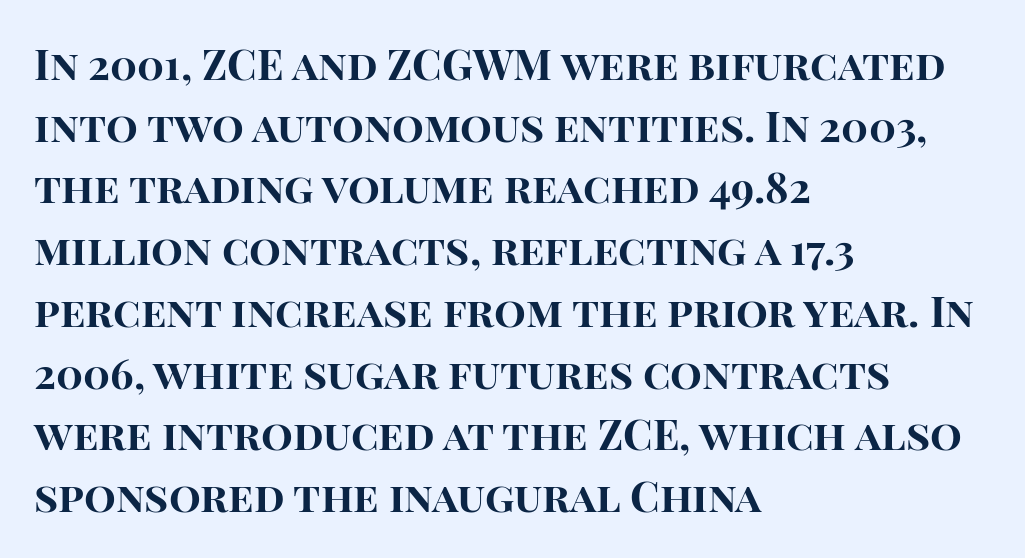
{"serif": "no", "italic": "no", "bold": "yes", "weight": "bold", "width": "normal", "stroke_contrast": "high", "x_height": "large", "monospaced": "no", "underline": "no", "align": "left", "line_spacing": "normal", "line_spacing_ratio": 1.47, "letter_spacing": "normal", "letter_spacing_em": 0.0, "glyph_px": 42}
